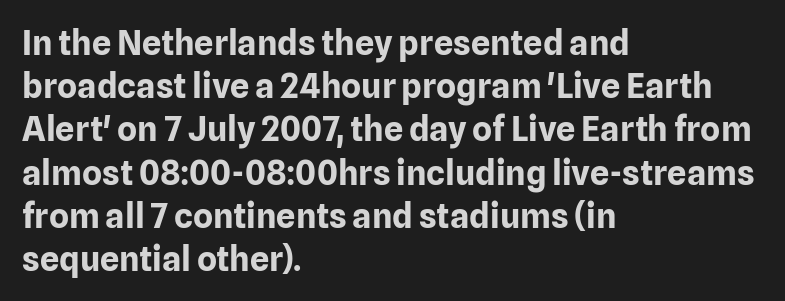
Inter-character spacing is left at the font's built-in metrics. Designer's note — italics off, roman on. Nope, no serifs anywhere on these letters. Glance below the letters and you will spot only blank space. Is there much room between lines? A standard amount, neither cramped nor airy. Proportional: the letters do not fall into vertical columns.
